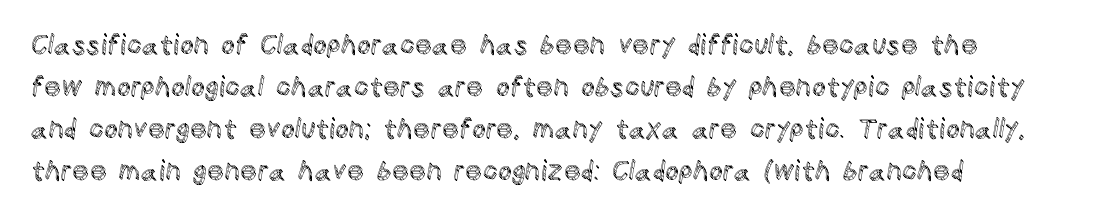
Q: Is the text italic (slanted)? A: Yes.
Q: Is the text underlined? A: No.
Q: Is the spacing between letters normal or unusually wide? A: Normal.
Q: Is the spacing between lines tight, normal or loose? A: Normal.
